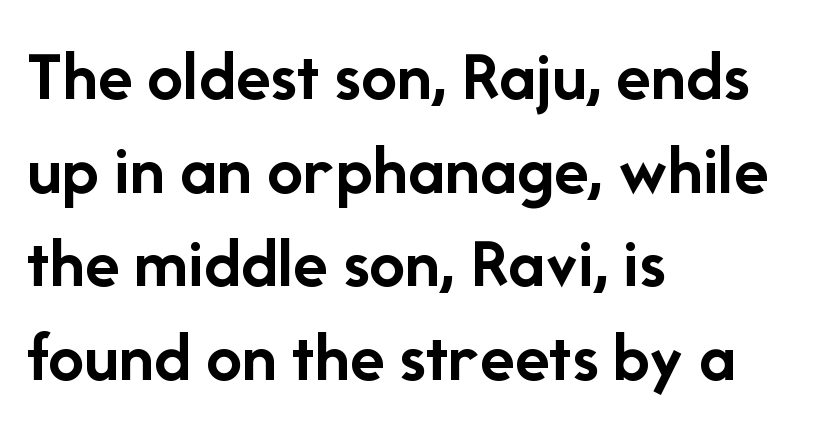
Q: Is the text bold? A: Yes.
Q: Is the text italic (slanted)? A: No, it is upright.
Q: Is the typeface a serif or a sans-serif typeface? A: Sans-serif.
Q: Is the text underlined? A: No.
Q: How is the paragraph aligned? A: Left-aligned.
Q: Is the spacing between letters normal or unusually wide? A: Normal.
Q: Is the spacing between lines tight, normal or loose? A: Normal.
Q: Width (condensed, normal, or wide)? A: Normal.
Q: Stroke contrast? A: Low.
Q: x-height? A: Medium.
Q: Monospaced? A: No.
